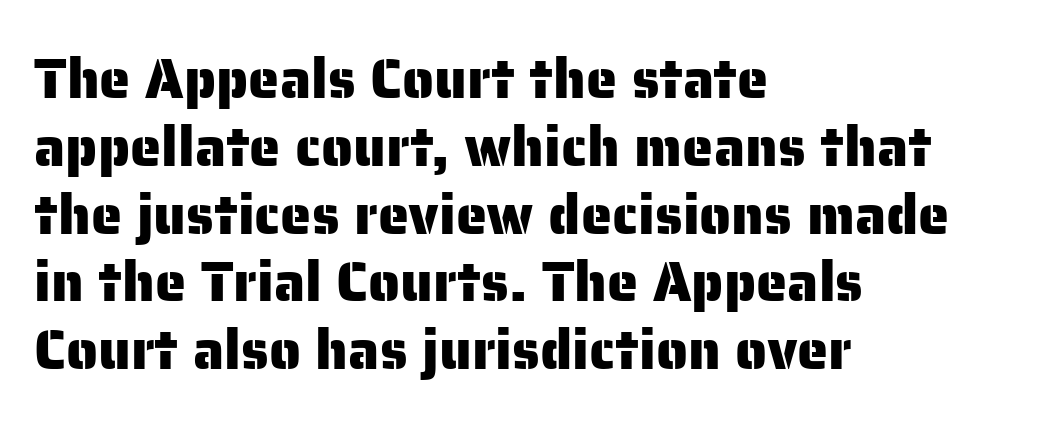
Posture: vertical. Standard letterfit; no display-style spreading of the glyphs. Looks like regular typesetting: each glyph gets only the width it needs. Horizontally, the lines are justified to the leading edge only. Unmarked baselines from the first word to the last. Serif or sans? Sans — the stroke terminals are bare.
